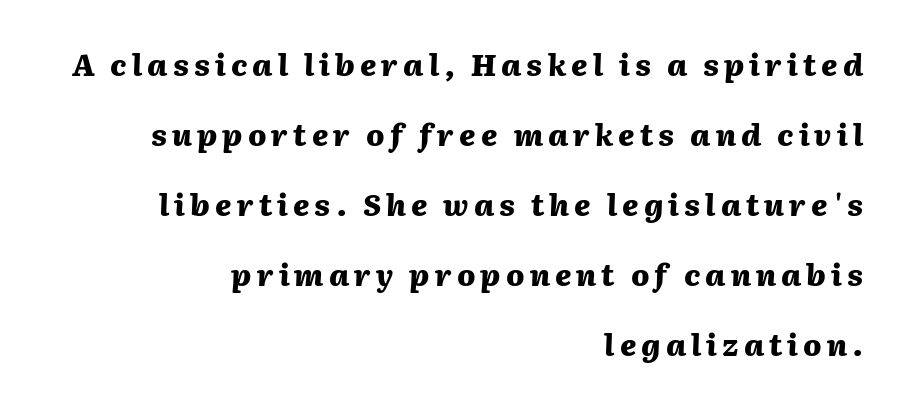
{"italic": "yes", "lean": "right", "slant_degrees": 2, "bold": "yes", "weight": "heavy", "width": "normal", "stroke_contrast": "medium", "x_height": "medium", "monospaced": "no", "underline": "no", "align": "right", "line_spacing": "loose", "line_spacing_ratio": 2.33, "glyph_px": 30}
